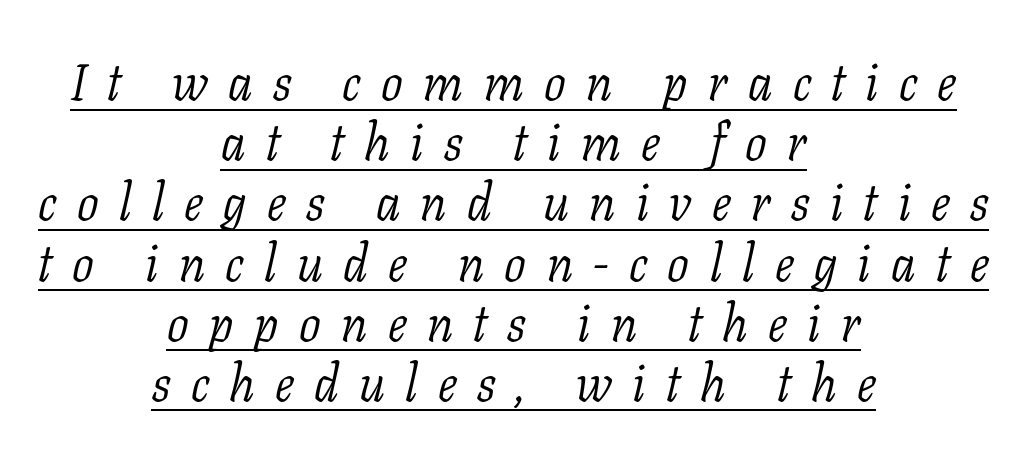
{"serif": "yes", "italic": "yes", "lean": "right", "slant_degrees": 11, "bold": "no", "weight": "light", "width": "normal", "stroke_contrast": "low", "x_height": "medium", "monospaced": "no", "underline": "yes", "align": "center", "line_spacing_ratio": 1.18, "letter_spacing": "wide", "letter_spacing_em": 0.4, "glyph_px": 51}
